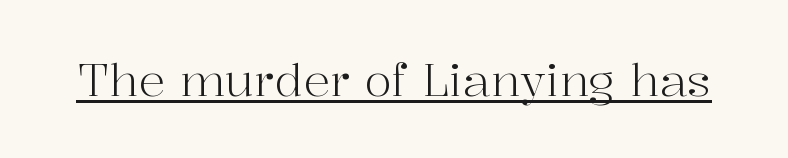
This is serif lettering, the kind often seen in printed books. The letters advance in unequal steps, a hallmark of proportional type. Short note: letters normally spaced. Ascenders rise straight up at ninety degrees. A light-to-regular cut is what we see here.
